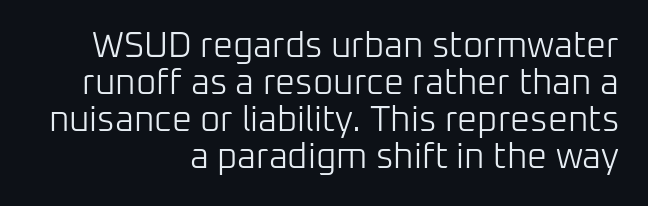
The image shows 35 px light sans-serif type, upright; set right-aligned, tight line spacing (1.06x), normal letter spacing, not underlined; low stroke contrast and a medium x-height.
